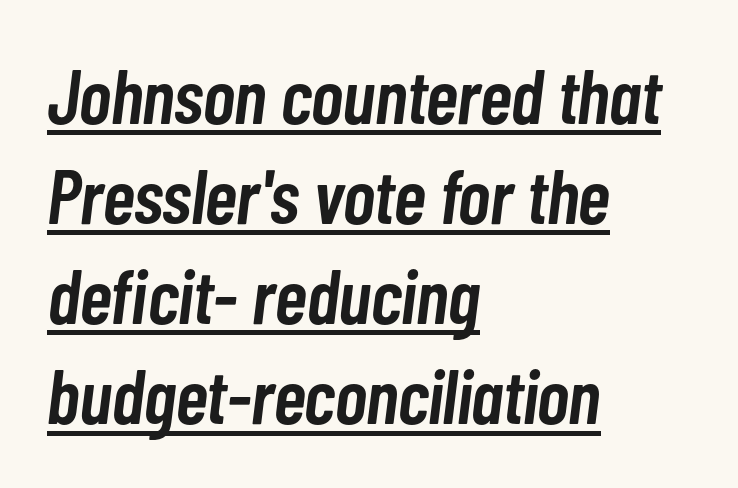
{"italic": "yes", "lean": "right", "slant_degrees": 7, "bold": "semi", "weight": "semibold", "width": "condensed", "stroke_contrast": "low", "x_height": "medium", "monospaced": "no", "underline": "yes", "align": "left", "line_spacing": "normal", "line_spacing_ratio": 1.3, "letter_spacing": "normal", "letter_spacing_em": 0.0, "glyph_px": 77}
